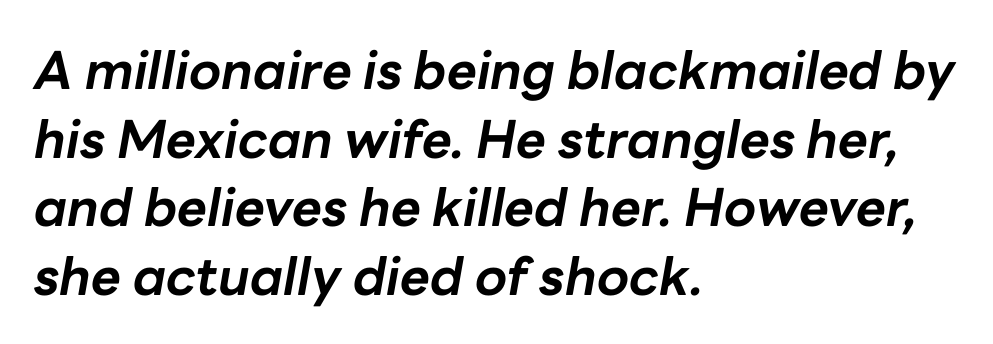
{"italic": "yes", "lean": "right", "slant_degrees": 10, "bold": "yes", "weight": "bold", "width": "normal", "stroke_contrast": "low", "x_height": "medium", "monospaced": "no", "underline": "no", "align": "left", "line_spacing": "normal", "line_spacing_ratio": 1.32, "letter_spacing": "normal", "letter_spacing_em": 0.0, "glyph_px": 52}
